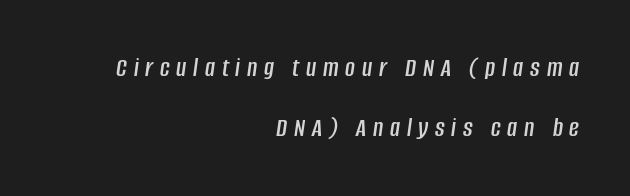
Does the leading feel generous? Absolutely, it's lavish. Loose tracking; the words dissolve into strings of separated letters. Horizontal alignment here is rightward, an uncommon choice for prose. The space directly below the letters is spotless.
